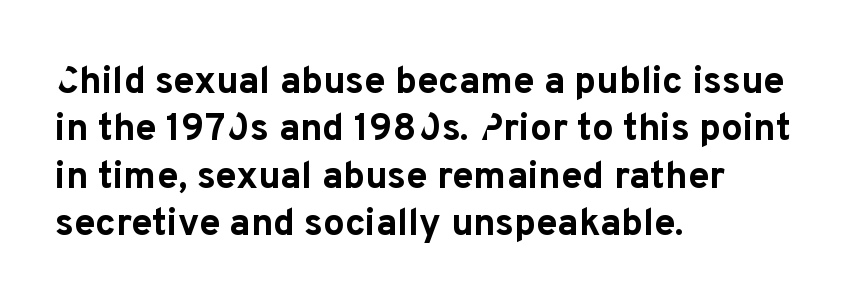
Q: Is the text bold? A: Yes.
Q: Is the text italic (slanted)? A: No, it is upright.
Q: Is the typeface a serif or a sans-serif typeface? A: Sans-serif.
Q: Is the text underlined? A: No.
Q: How is the paragraph aligned? A: Left-aligned.
Q: Is the spacing between letters normal or unusually wide? A: Normal.
Q: Is the spacing between lines tight, normal or loose? A: Normal.
Q: Width (condensed, normal, or wide)? A: Normal.
Q: Stroke contrast? A: Low.
Q: x-height? A: Medium.
Q: Monospaced? A: No.
